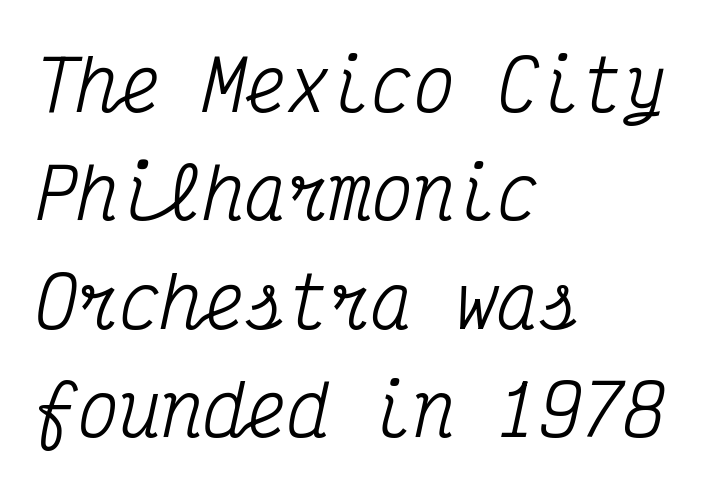
The lettering tilts uniformly, giving the passage an italic look. The rows are spaced the way most documents space them. Has an underline been added? It has not. These lines are composed in type with serifs.
